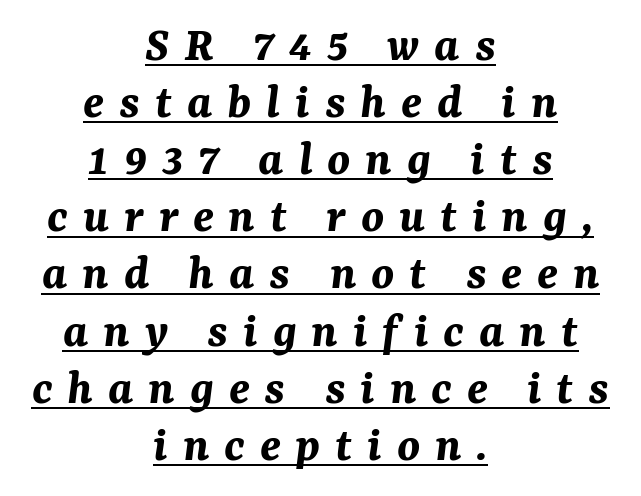
{"italic": "yes", "lean": "right", "slant_degrees": 7, "bold": "yes", "weight": "bold", "width": "normal", "stroke_contrast": "medium", "x_height": "medium", "monospaced": "no", "underline": "yes", "align": "center", "line_spacing": "tight", "line_spacing_ratio": 1.12, "letter_spacing": "wide", "letter_spacing_em": 0.29, "glyph_px": 51}
